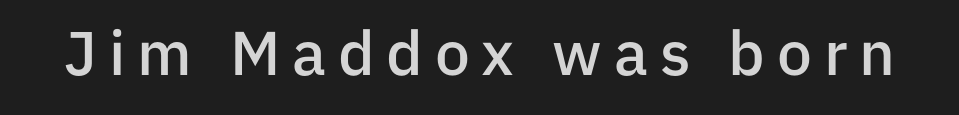
A bit beefed up — I'd call it semibold rather than bold. Proportional: the letters do not fall into vertical columns. Rule under the text: the space is simply empty. Posture: upright roman. In terms of letterform style, serifs are entirely absent.
